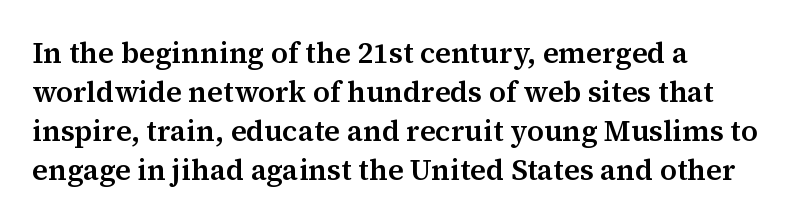
The paragraph shown leans on its left margin. Here the designer chose a conventional face with non-uniform glyph widths. Descenders are the only things crossing below the line. Look at the tracking — it's just the regular setting, nothing added.
